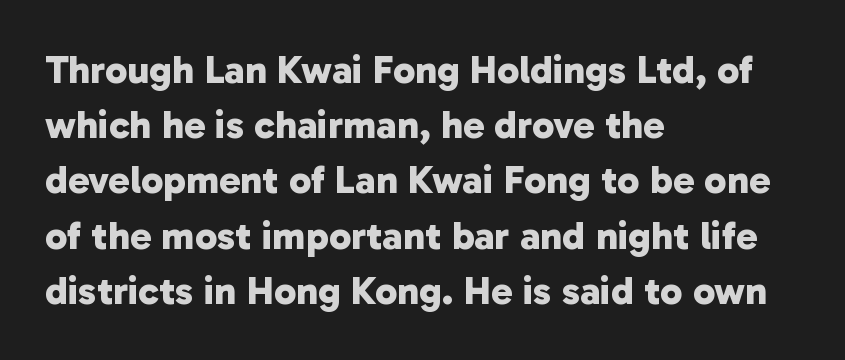
Layout note: lines flush left. Vertical spacing — default. Strokes here are thick enough to call this a true bold. Caption: standard tracking, unaltered. Is this a fixed-width face? No — the glyphs have proportional, varying widths. Is this a sans? Yes — the strokes have no serifs.
